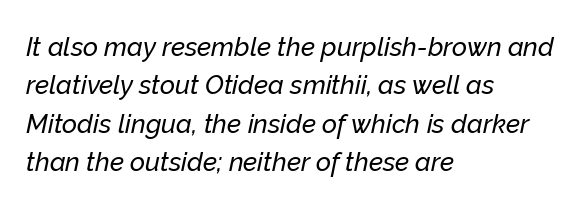
{"italic": "yes", "lean": "right", "slant_degrees": 12, "underline": "no", "align": "left", "line_spacing": "normal", "line_spacing_ratio": 1.48, "letter_spacing": "normal", "letter_spacing_em": 0.0, "glyph_px": 26}
